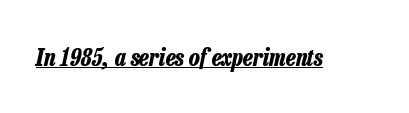
Q: Is the text bold? A: Yes.
Q: Is the text italic (slanted)? A: Yes, it leans right by about 13 degrees.
Q: Is the text underlined? A: Yes.
Q: Is the spacing between letters normal or unusually wide? A: Normal.
